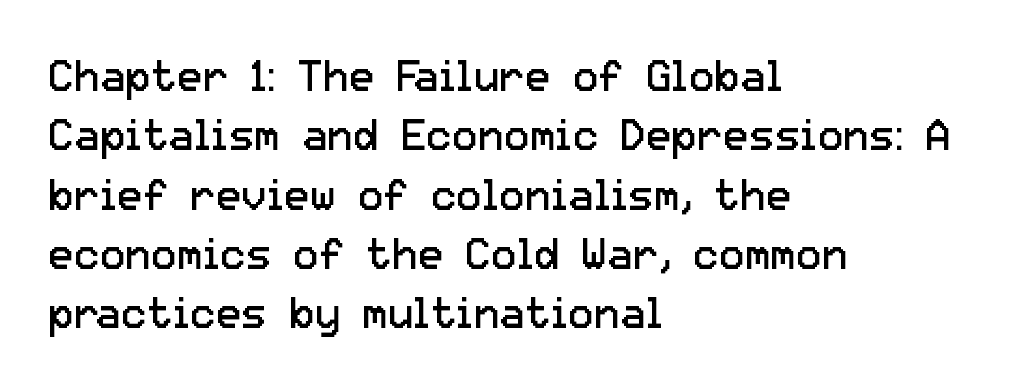
Q: Is the text bold? A: No.
Q: Is the text italic (slanted)? A: No, it is upright.
Q: Is the typeface a serif or a sans-serif typeface? A: Sans-serif.
Q: Is the text underlined? A: No.
Q: How is the paragraph aligned? A: Left-aligned.
Q: Is the spacing between letters normal or unusually wide? A: Normal.
Q: Is the spacing between lines tight, normal or loose? A: Normal.
Q: Width (condensed, normal, or wide)? A: Normal.
Q: Stroke contrast? A: Low.
Q: x-height? A: Medium.
Q: Monospaced? A: No.
